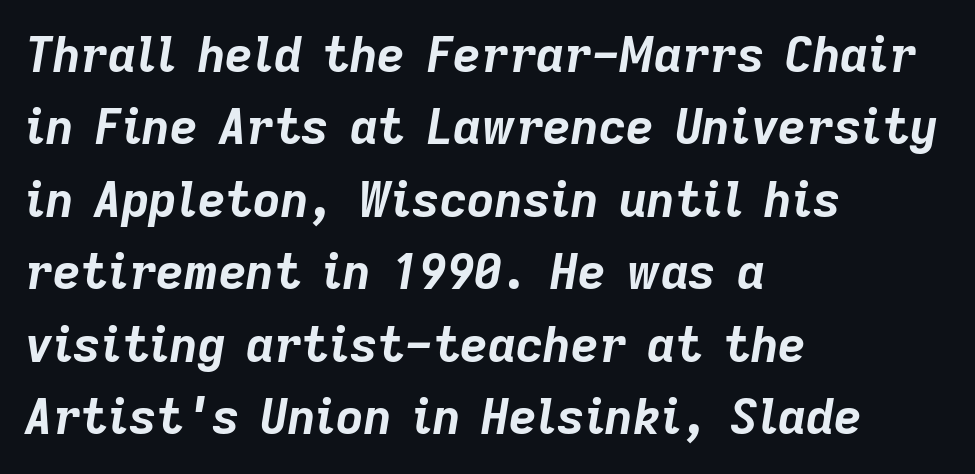
The letters are slanted; this is an italic face. Honestly, there is no underline to notice here at all. This is heavy type, rendered in bold. The typesetter chose a ragged-right arrangement here. The face used here is proportionally spaced, like ordinary book or web type. Is there much room between lines? A standard amount, neither cramped nor airy.
